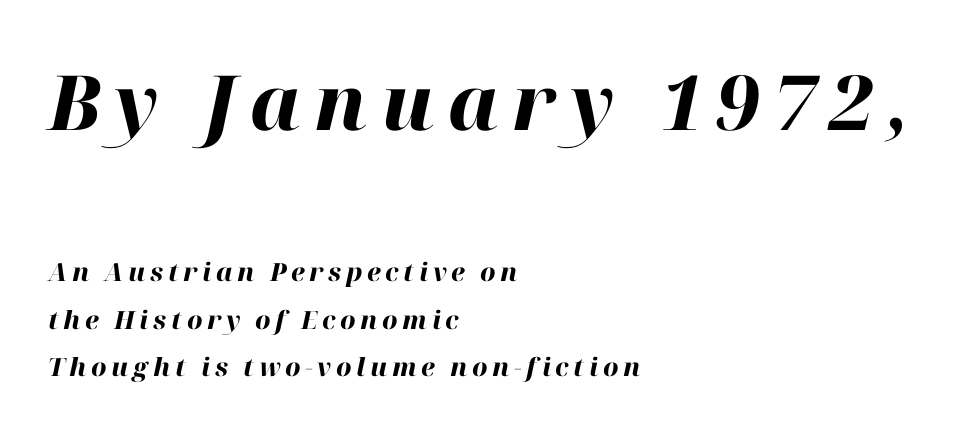
Vertical spacing — loose. Typesetter's note — upper block bumped up in size, lower block left smaller. The gap between lines stays unmarked. Proportional: the letters do not fall into vertical columns. Compared with ordinary roman type, these characters are visibly tilted. These lines are set flush left with a ragged right edge.
